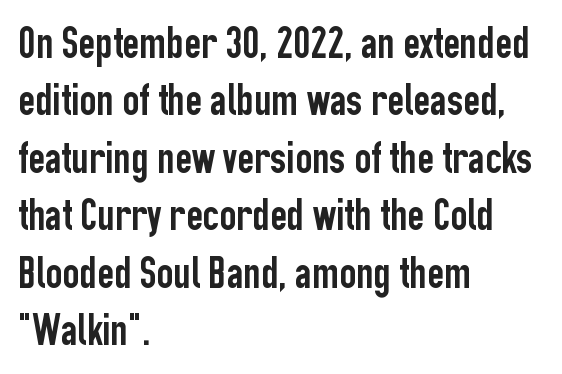
The image shows 46 px condensed sans-serif type, upright; set left-aligned, normal line spacing (1.25x), normal letter spacing, not underlined; low stroke contrast and a medium x-height.
